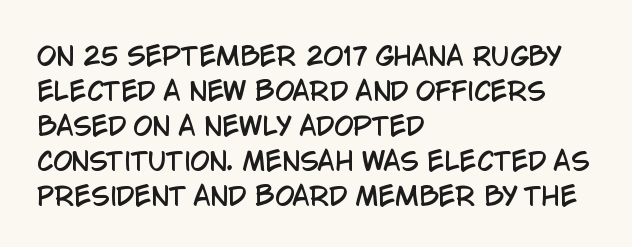
Q: Is the text italic (slanted)? A: No, it is upright.
Q: Is the text underlined? A: No.
Q: How is the paragraph aligned? A: Left-aligned.
Q: Is the spacing between letters normal or unusually wide? A: Normal.
Q: Is the spacing between lines tight, normal or loose? A: Normal.
